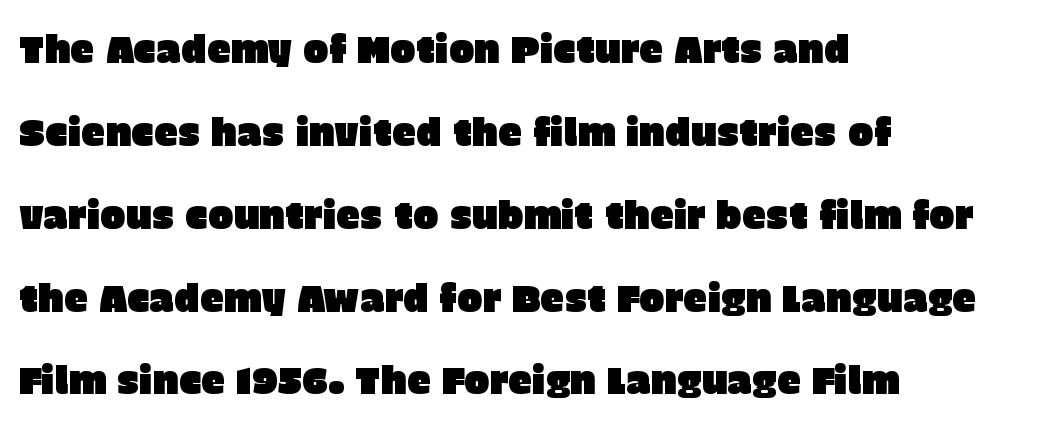
Q: Is the text italic (slanted)? A: No, it is upright.
Q: Is the typeface a serif or a sans-serif typeface? A: Sans-serif.
Q: Is the text underlined? A: No.
Q: How is the paragraph aligned? A: Left-aligned.
Q: Is the spacing between letters normal or unusually wide? A: Normal.
Q: Is the spacing between lines tight, normal or loose? A: Loose.
Q: Width (condensed, normal, or wide)? A: Normal.
Q: Stroke contrast? A: Low.
Q: x-height? A: Large.
Q: Monospaced? A: No.
